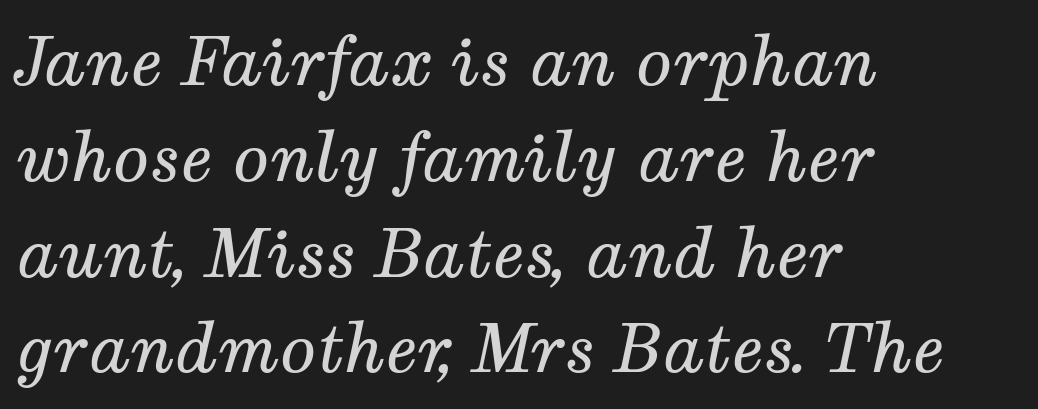
{"serif": "yes", "italic": "yes", "lean": "right", "slant_degrees": 12, "bold": "no", "weight": "regular", "width": "normal", "stroke_contrast": "medium", "x_height": "medium", "monospaced": "no", "underline": "no", "align": "left", "line_spacing": "normal", "line_spacing_ratio": 1.43, "letter_spacing": "normal", "letter_spacing_em": 0.0, "glyph_px": 67}
